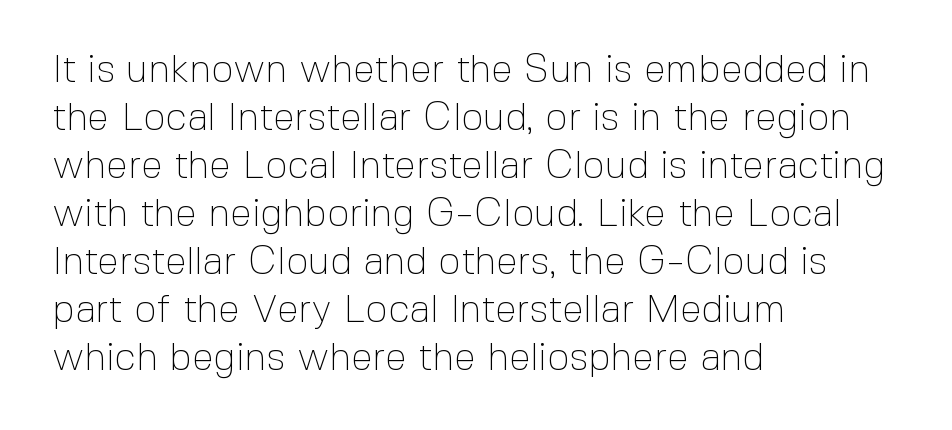
The image shows 39 px thin sans-serif type, upright; set left-aligned, line spacing 1.23x, normal letter spacing, not underlined; a medium x-height.
